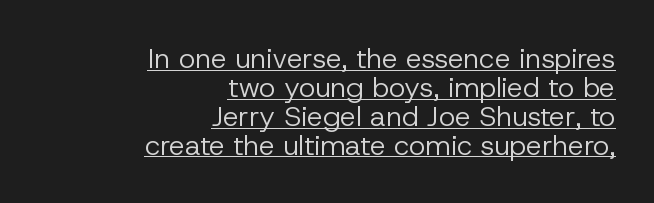
Heft: none added — not bold. Spacing between characters is what you'd get straight out of the box. Typeset ragged left — the right edge is the straight one. Proportional: the letters do not fall into vertical columns. Type style note: lacks serifs. Each line of the rendering has a horizontal stroke beneath the glyphs.
